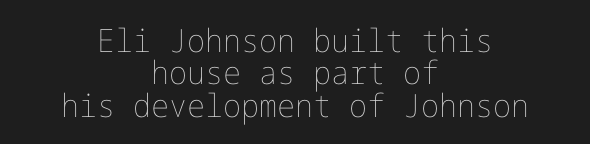
The image shows 32 px thin type, upright; set centered, tight line spacing (1.01x), normal letter spacing, not underlined; low stroke contrast and a medium x-height.
